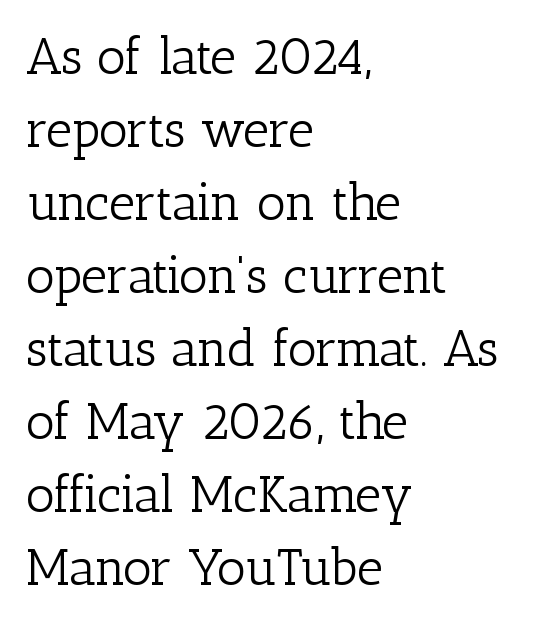
The rendering uses a moderate line-height, typical for paragraphs. The specimen reads as upright at a glance. Spacing verdict: proportional, widths tailored to each character. To sum up the face: it has serifs.
